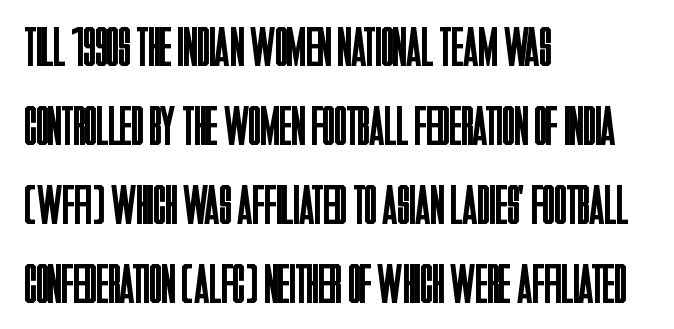
Q: Is the text bold? A: No.
Q: Is the text italic (slanted)? A: No, it is upright.
Q: Is the typeface a serif or a sans-serif typeface? A: Sans-serif.
Q: Is the text underlined? A: No.
Q: How is the paragraph aligned? A: Left-aligned.
Q: Is the spacing between letters normal or unusually wide? A: Normal.
Q: Is the spacing between lines tight, normal or loose? A: Normal.
Q: Width (condensed, normal, or wide)? A: Condensed.
Q: Stroke contrast? A: Low.
Q: x-height? A: Large.
Q: Monospaced? A: No.
